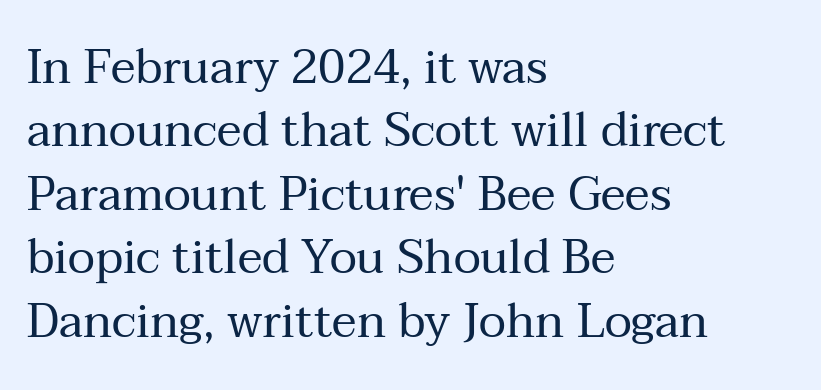
This sample uses a serif face. Heft: none added — not bold. Normally led — the rows are evenly, conventionally spaced. The line texture is even and compact thanks to regular tracking. Which margin do the lines hug? The left one — the right edge is uneven. This sample has the flowing, uneven cadence of proportional lettering.
